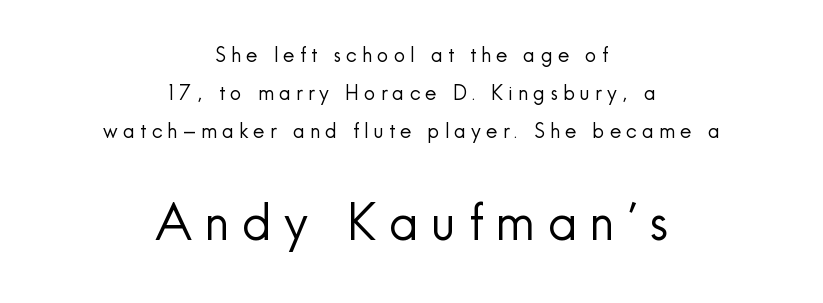
Q: Is the text bold? A: No.
Q: Is the text italic (slanted)? A: No, it is upright.
Q: Is the typeface a serif or a sans-serif typeface? A: Sans-serif.
Q: Is the text underlined? A: No.
Q: How is the paragraph aligned? A: Centered.
Q: Is the spacing between letters normal or unusually wide? A: Unusually wide.
Q: Is the spacing between lines tight, normal or loose? A: Loose.
Q: Which block of text is set in a larger size, the first (top) or the second (bottom)? A: The second (bottom) one.
Q: Width (condensed, normal, or wide)? A: Normal.
Q: x-height? A: Small.
Q: Monospaced? A: No.
